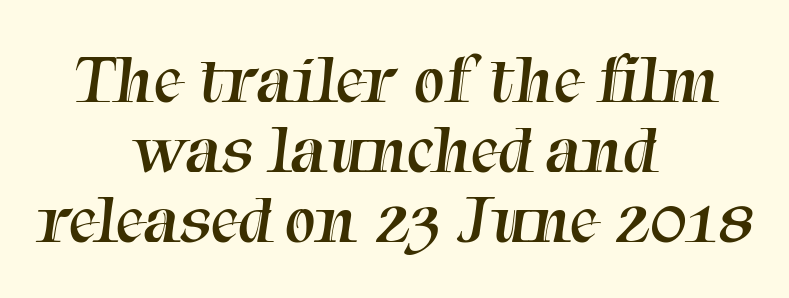
Counters stay open thanks to moderate or lighter strokes. The setting favours the middle, as headings and verse often do. This rendering features lettering with no underline. Here the designer chose a conventional face with non-uniform glyph widths. These lines are composed in type with serifs. No extra tracking has been applied to these lines.
